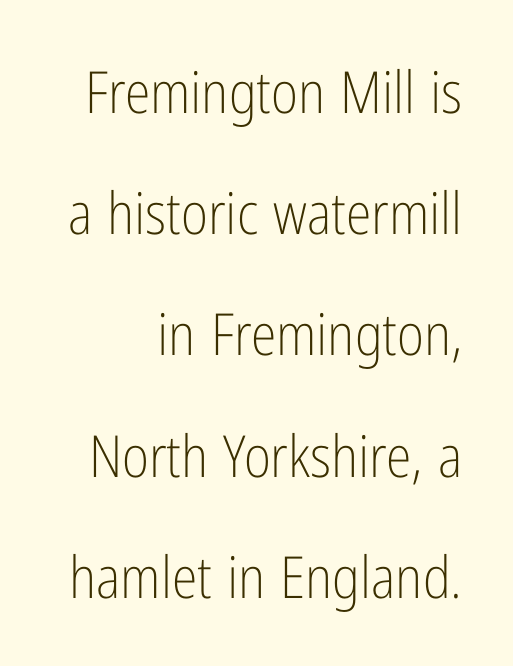
Q: Is the text bold? A: No.
Q: Is the text italic (slanted)? A: No, it is upright.
Q: Is the typeface a serif or a sans-serif typeface? A: Sans-serif.
Q: Is the text underlined? A: No.
Q: How is the paragraph aligned? A: Right-aligned.
Q: Is the spacing between letters normal or unusually wide? A: Normal.
Q: Is the spacing between lines tight, normal or loose? A: Loose.
Q: Width (condensed, normal, or wide)? A: Condensed.
Q: Stroke contrast? A: Low.
Q: x-height? A: Medium.
Q: Monospaced? A: No.
